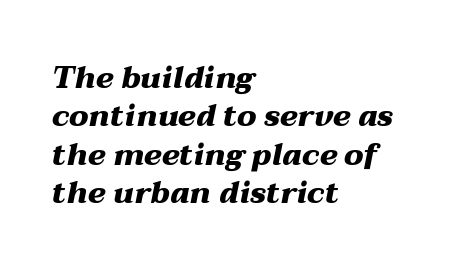
The image shows 30 px heavy, wide type, italic (leaning right); set left-aligned, normal line spacing (1.28x), normal letter spacing, not underlined; medium stroke contrast and a medium x-height.
